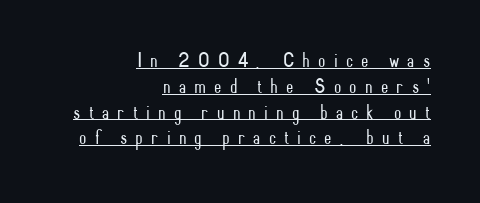
The image shows 21 px text type, upright; set right-aligned, line spacing 1.23x, unusually wide letter spacing (+0.39 em), underlined.
